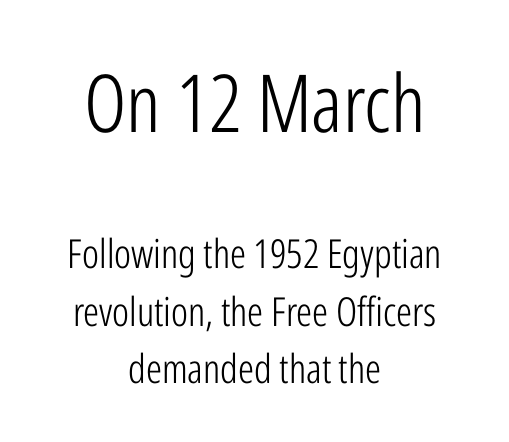
{"serif": "no", "italic": "no", "bold": "no", "weight": "light", "width": "condensed", "stroke_contrast": "low", "x_height": "medium", "monospaced": "no", "underline": "no", "align": "center", "line_spacing": "normal", "line_spacing_ratio": 1.44, "letter_spacing": "normal", "letter_spacing_em": 0.0, "larger_block": "first", "size_ratio": 2.0, "glyph_px": 80}
